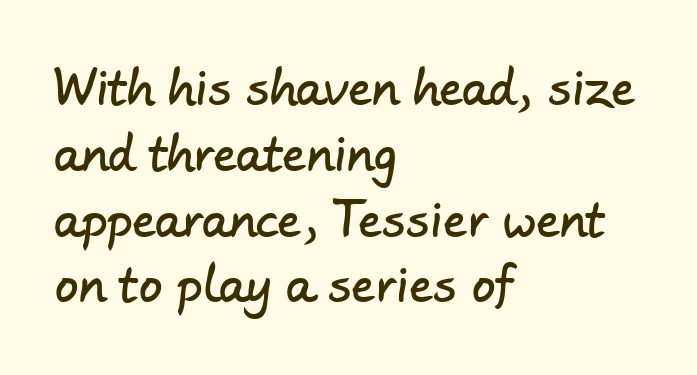
Evenly set lines give the paragraph a standard silhouette. The gap between lines stays unmarked. The type is set solid horizontally, with unmodified tracking. Left-aligned paragraph, ragged on the right. A typesetter would call this proportional, since set widths differ per character.
